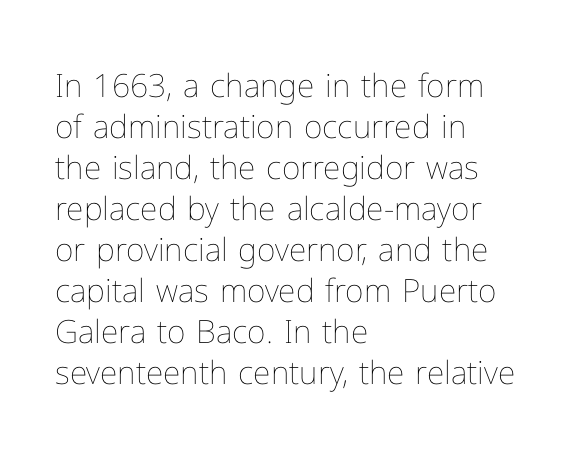
The typesetting does not lean heavy: it is not bold. No word sits above an underline. Is the letter spacing exaggerated? No — it looks like the ordinary default. Is this a fixed-width face? No — the glyphs have proportional, varying widths. Is there any slant? The stems are plumb. Alignment: flush left.
